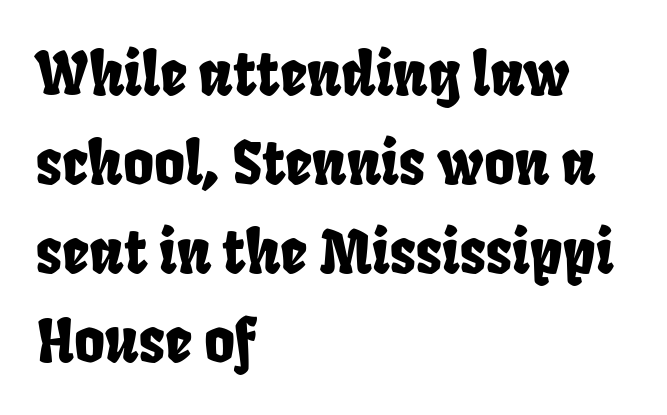
The image shows 59 px condensed sans-serif type; set left-aligned, normal line spacing (1.51x), normal letter spacing, not underlined; low stroke contrast and a large x-height.
